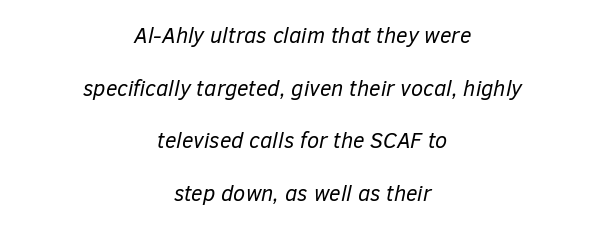
{"italic": "yes", "lean": "right", "slant_degrees": 12, "bold": "no", "underline": "no", "align": "center", "line_spacing": "loose", "line_spacing_ratio": 2.39, "letter_spacing": "normal", "letter_spacing_em": 0.0, "glyph_px": 22}
